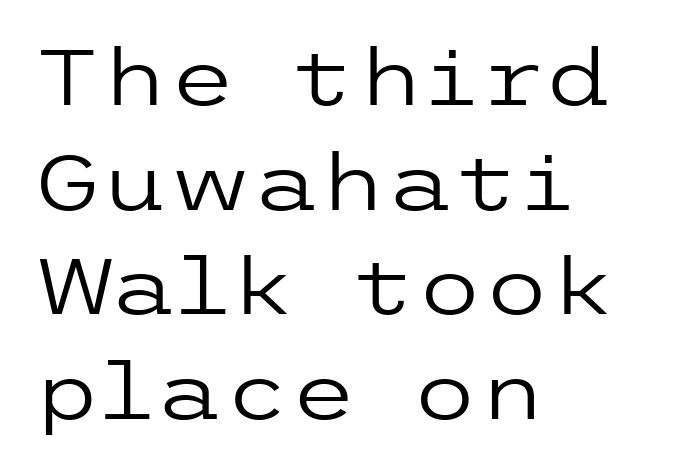
The image shows 77 px regular-weight, wide sans-serif type, upright; set left-aligned, normal line spacing (1.36x), normal letter spacing, not underlined; low stroke contrast and a medium x-height.
